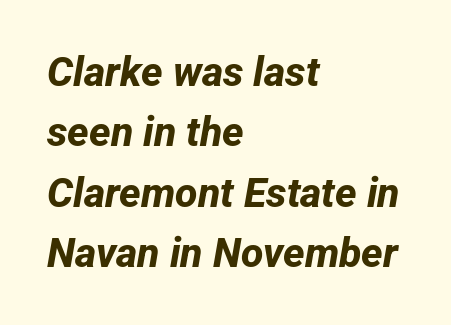
Does the weight exceed regular? Yes, all the way to bold. Notice how the passage keeps a crisp vertical edge on the left only. This block has exactly the height ordinary leading produces. The letters carry no serifs — their stems end cleanly without finishing strokes. The foot of each line stays bare and open. The tracking reads as untouched default to a designer's eye.
